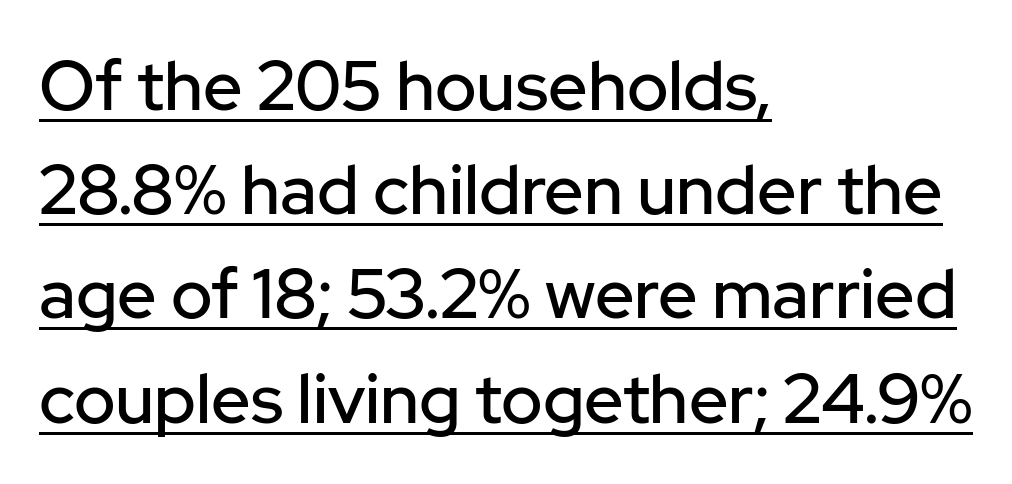
Q: Is the text italic (slanted)? A: No, it is upright.
Q: Is the typeface a serif or a sans-serif typeface? A: Sans-serif.
Q: Is the text underlined? A: Yes.
Q: How is the paragraph aligned? A: Left-aligned.
Q: Is the spacing between letters normal or unusually wide? A: Normal.
Q: Is the spacing between lines tight, normal or loose? A: Normal.
Q: Width (condensed, normal, or wide)? A: Normal.
Q: Stroke contrast? A: Low.
Q: x-height? A: Medium.
Q: Monospaced? A: No.
